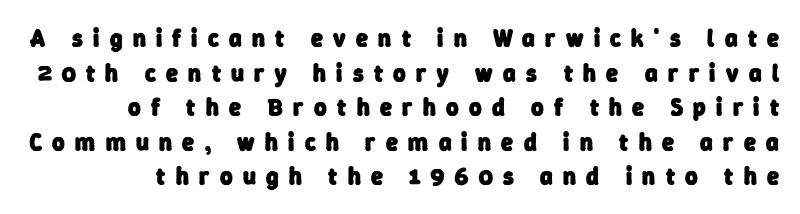
The strip under each line holds only bare page. The face used here is rendered with a markedly widened letterfit. The sample has been set heavy, in full bold. Honestly, the row spacing looks completely unremarkable.
